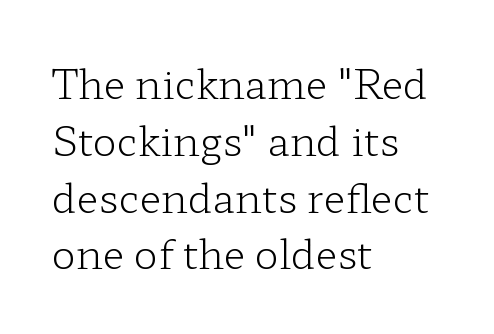
Ink coverage per letter is moderate at most. Honestly, the row spacing looks completely unremarkable. Note the varied advance widths — an 'i' is clearly narrower than an 'm'. The zone under the glyphs is completely vacant. Nobody touched the tracking dial on this one. A typesetter would mark this as roman, not italic.
